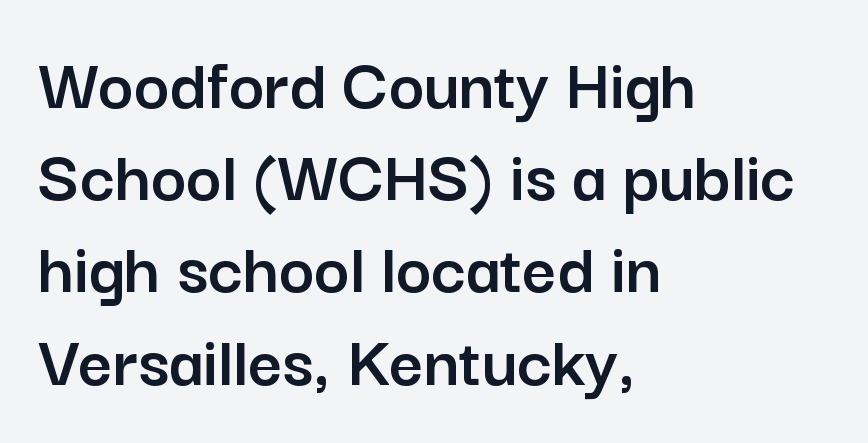
{"serif": "no", "italic": "no", "width": "normal", "stroke_contrast": "low", "x_height": "medium", "monospaced": "no", "underline": "no", "align": "left", "line_spacing_ratio": 1.23, "letter_spacing": "normal", "letter_spacing_em": 0.0, "glyph_px": 75}
